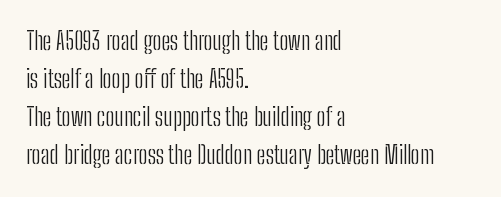
Is there much room between lines? A standard amount, neither cramped nor airy. A roman cut, with each character standing at attention. How are the letters spaced? Ordinarily, with no added tracking. This rendering features lettering with no underline. The paragraph shown leans on its left margin. The weight tops out at a normal text grade.
